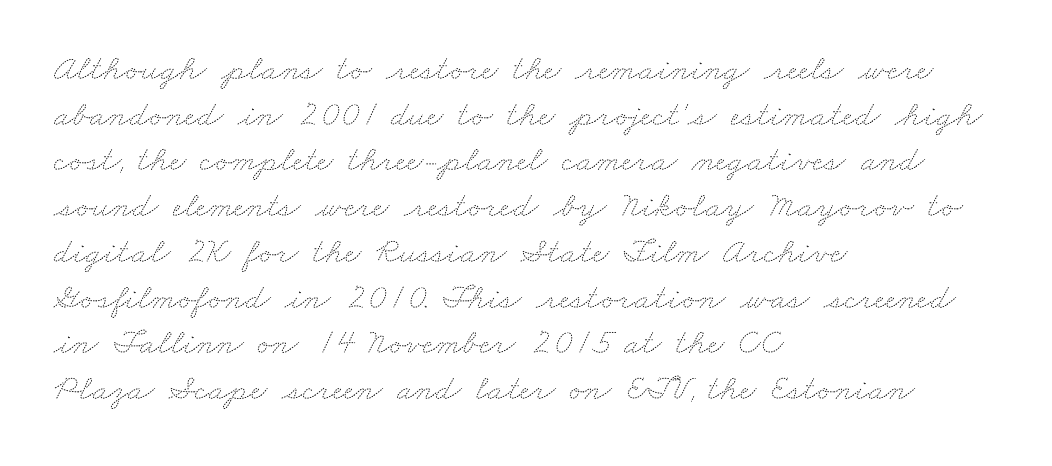
Q: Is the text bold? A: No.
Q: Is the text underlined? A: No.
Q: How is the paragraph aligned? A: Left-aligned.
Q: Is the spacing between letters normal or unusually wide? A: Normal.
Q: Is the spacing between lines tight, normal or loose? A: Normal.
Q: Width (condensed, normal, or wide)? A: Wide.
Q: Stroke contrast? A: Medium.
Q: x-height? A: Small.
Q: Monospaced? A: No.
